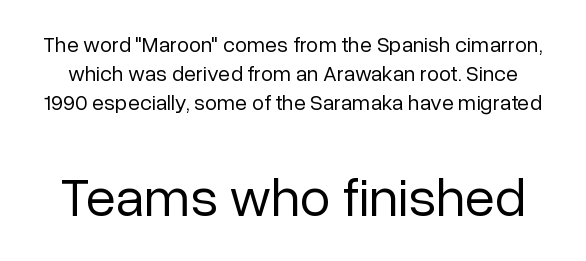
{"serif": "no", "italic": "no", "bold": "no", "weight": "regular", "width": "normal", "stroke_contrast": "low", "x_height": "medium", "monospaced": "no", "underline": "no", "line_spacing": "normal", "line_spacing_ratio": 1.31, "letter_spacing": "normal", "letter_spacing_em": 0.0, "larger_block": "second", "size_ratio": 2.5, "glyph_px": 55}
